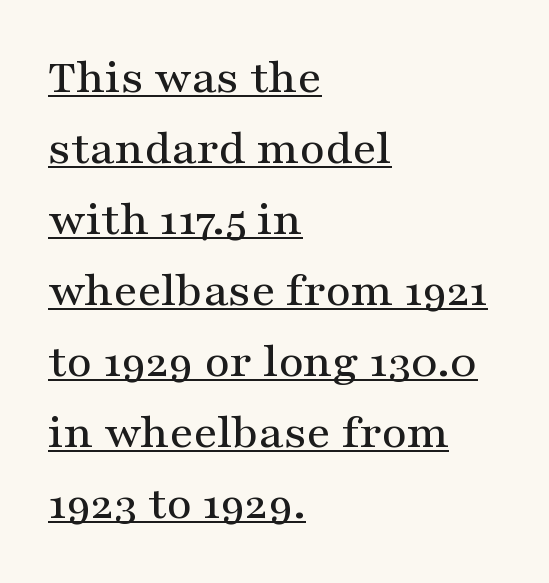
{"serif": "yes", "italic": "no", "width": "wide", "stroke_contrast": "medium", "x_height": "medium", "monospaced": "no", "underline": "yes", "align": "left", "line_spacing": "normal", "line_spacing_ratio": 1.45, "letter_spacing": "normal", "letter_spacing_em": 0.0, "glyph_px": 49}
